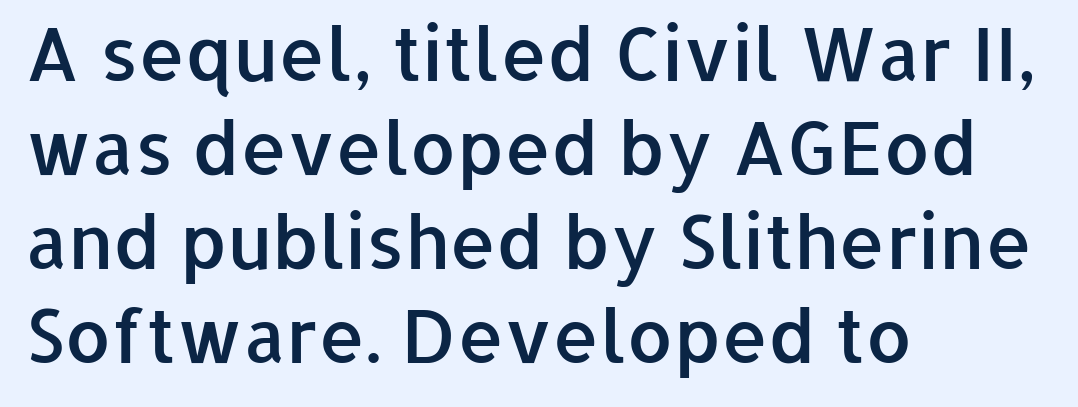
{"serif": "no", "italic": "no", "bold": "semi", "weight": "semibold", "width": "normal", "stroke_contrast": "low", "x_height": "medium", "monospaced": "no", "underline": "no", "align": "left", "line_spacing": "normal", "line_spacing_ratio": 1.27, "letter_spacing": "normal", "letter_spacing_em": 0.0, "glyph_px": 74}
